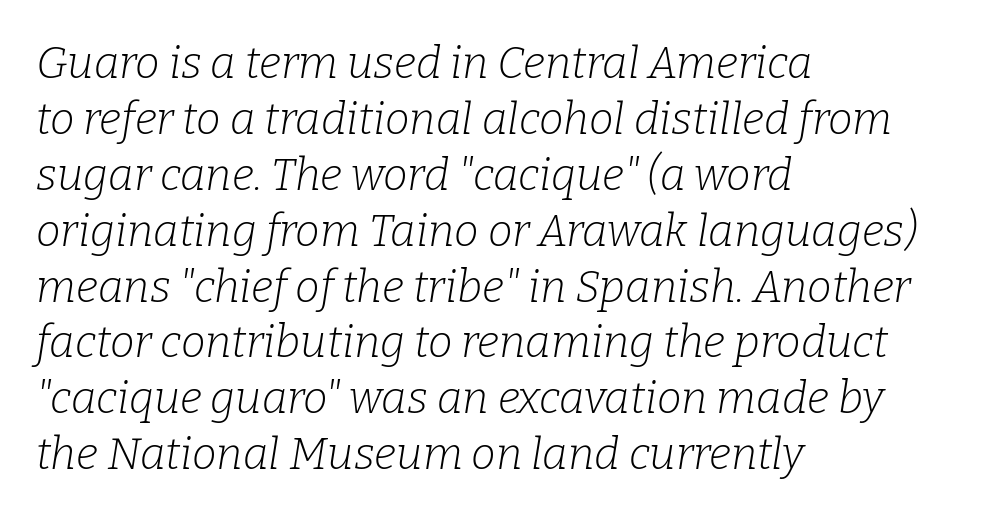
Q: Is the text bold? A: No.
Q: Is the text italic (slanted)? A: Yes, it leans right by about 9 degrees.
Q: Is the typeface a serif or a sans-serif typeface? A: Serif.
Q: Is the text underlined? A: No.
Q: How is the paragraph aligned? A: Left-aligned.
Q: Is the spacing between letters normal or unusually wide? A: Normal.
Q: Is the spacing between lines tight, normal or loose? A: Normal.
Q: Width (condensed, normal, or wide)? A: Normal.
Q: Stroke contrast? A: Low.
Q: x-height? A: Medium.
Q: Monospaced? A: No.
